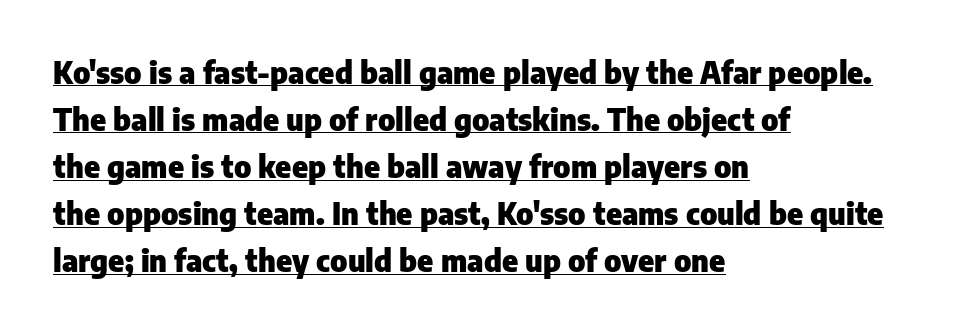
Q: Is the text bold? A: Yes.
Q: Is the text italic (slanted)? A: No, it is upright.
Q: Is the typeface a serif or a sans-serif typeface? A: Sans-serif.
Q: Is the text underlined? A: Yes.
Q: How is the paragraph aligned? A: Left-aligned.
Q: Is the spacing between letters normal or unusually wide? A: Normal.
Q: Is the spacing between lines tight, normal or loose? A: Normal.
Q: Width (condensed, normal, or wide)? A: Normal.
Q: Stroke contrast? A: Low.
Q: x-height? A: Medium.
Q: Monospaced? A: No.
